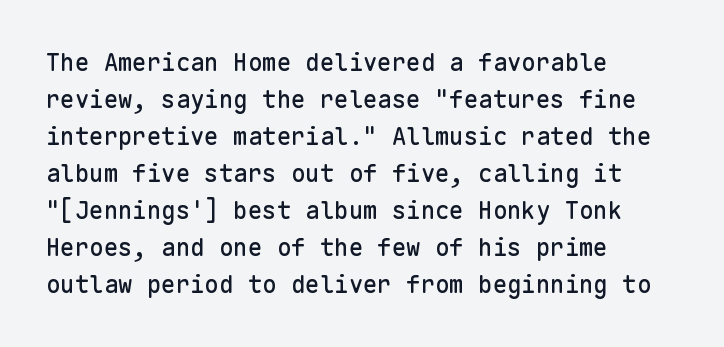
This is roman type, the default non-slanted kind. The lines in this sample share a left origin and differ only in where they stop. Glance below the letters and you will spot only blank space. The line-height multiplier appears to be the usual default. No extra tracking has been applied to these lines.
